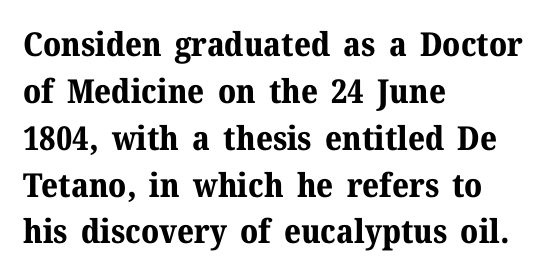
Q: Is the text bold? A: Yes.
Q: Is the text italic (slanted)? A: No, it is upright.
Q: Is the typeface a serif or a sans-serif typeface? A: Serif.
Q: Is the text underlined? A: No.
Q: How is the paragraph aligned? A: Left-aligned.
Q: Is the spacing between letters normal or unusually wide? A: Normal.
Q: Is the spacing between lines tight, normal or loose? A: Normal.
Q: Width (condensed, normal, or wide)? A: Normal.
Q: Stroke contrast? A: Medium.
Q: x-height? A: Medium.
Q: Monospaced? A: No.
